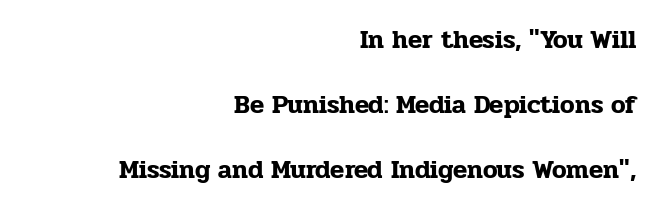
{"italic": "no", "underline": "no", "align": "right", "line_spacing": "loose", "line_spacing_ratio": 2.5, "letter_spacing": "normal", "letter_spacing_em": 0.0, "glyph_px": 26}
